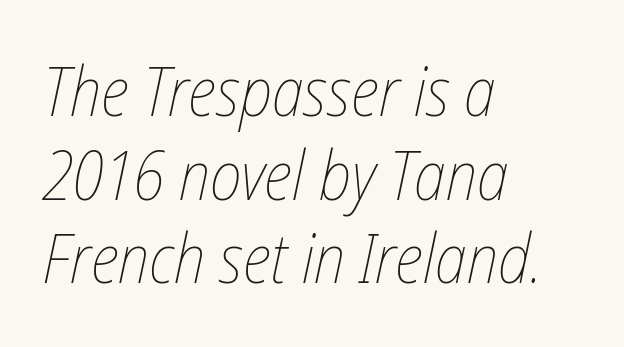
Q: Is the text bold? A: No.
Q: Is the text italic (slanted)? A: Yes, it leans right by about 12 degrees.
Q: Is the text underlined? A: No.
Q: How is the paragraph aligned? A: Left-aligned.
Q: Is the spacing between letters normal or unusually wide? A: Normal.
Q: Width (condensed, normal, or wide)? A: Condensed.
Q: Stroke contrast? A: Low.
Q: x-height? A: Medium.
Q: Monospaced? A: No.
